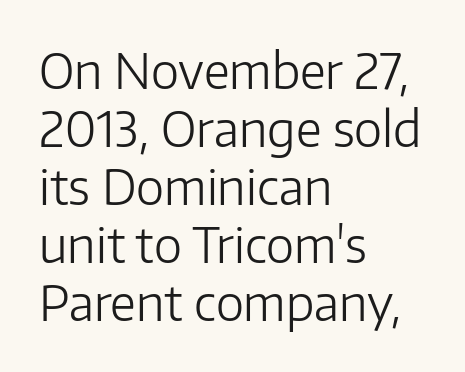
The image shows 48 px light sans-serif type, upright; set left-aligned, line spacing 1.21x, normal letter spacing, not underlined; low stroke contrast and a medium x-height.
